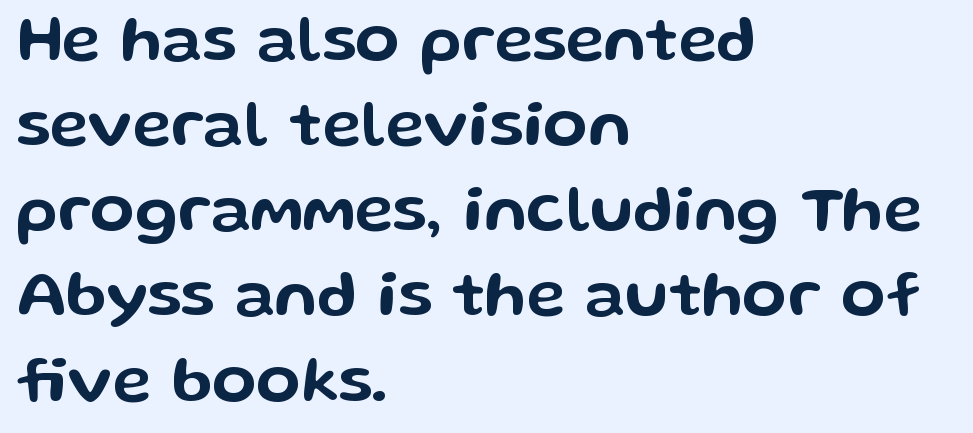
Q: Is the text italic (slanted)? A: No, it is upright.
Q: Is the typeface a serif or a sans-serif typeface? A: Sans-serif.
Q: Is the text underlined? A: No.
Q: How is the paragraph aligned? A: Left-aligned.
Q: Is the spacing between letters normal or unusually wide? A: Normal.
Q: Is the spacing between lines tight, normal or loose? A: Normal.
Q: Width (condensed, normal, or wide)? A: Wide.
Q: Stroke contrast? A: Low.
Q: x-height? A: Medium.
Q: Monospaced? A: No.
